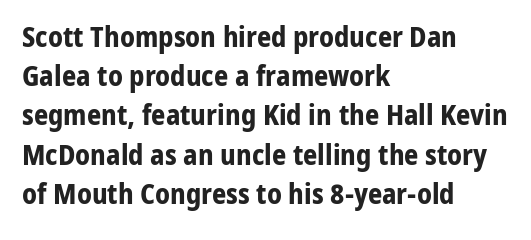
Q: Is the text bold? A: Yes.
Q: Is the text italic (slanted)? A: No, it is upright.
Q: Is the typeface a serif or a sans-serif typeface? A: Sans-serif.
Q: Is the text underlined? A: No.
Q: How is the paragraph aligned? A: Left-aligned.
Q: Is the spacing between letters normal or unusually wide? A: Normal.
Q: Is the spacing between lines tight, normal or loose? A: Normal.
Q: Width (condensed, normal, or wide)? A: Normal.
Q: Stroke contrast? A: Low.
Q: x-height? A: Medium.
Q: Monospaced? A: No.
